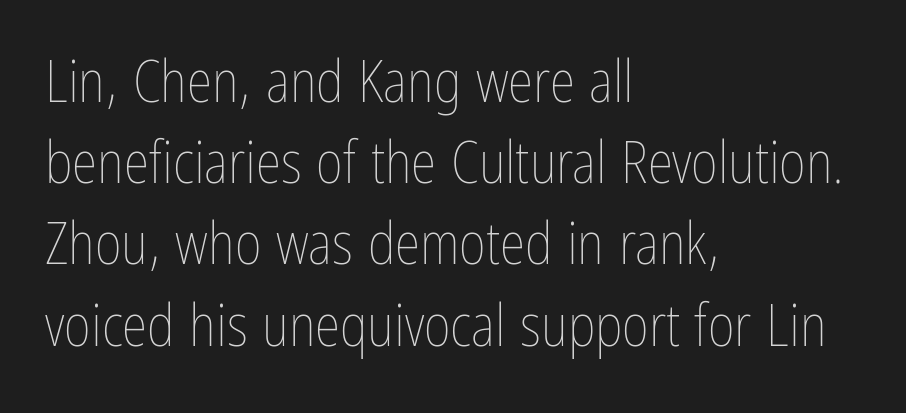
{"italic": "no", "bold": "no", "weight": "thin", "width": "condensed", "stroke_contrast": "low", "x_height": "medium", "monospaced": "no", "underline": "no", "align": "left", "line_spacing": "normal", "line_spacing_ratio": 1.4, "letter_spacing": "normal", "letter_spacing_em": 0.0, "glyph_px": 58}
